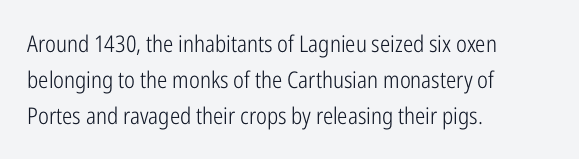
The image shows 23 px text type, upright; set left-aligned, normal line spacing (1.57x), normal letter spacing, not underlined.
